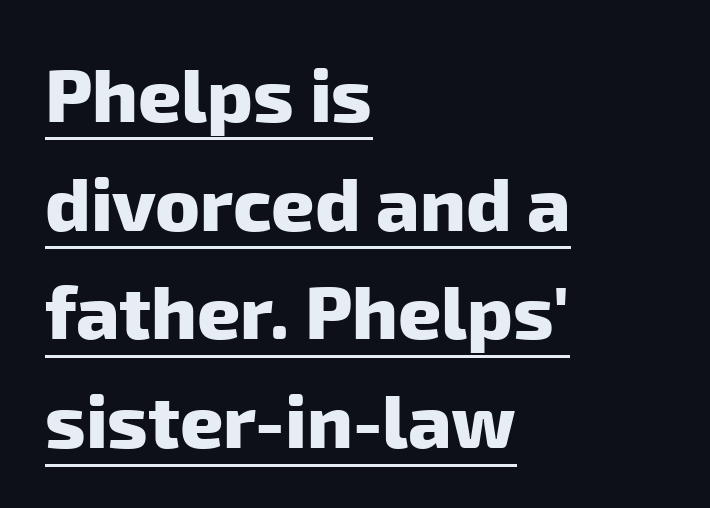
Q: Is the text bold? A: Yes.
Q: Is the typeface a serif or a sans-serif typeface? A: Sans-serif.
Q: Is the text underlined? A: Yes.
Q: How is the paragraph aligned? A: Left-aligned.
Q: Is the spacing between letters normal or unusually wide? A: Normal.
Q: Is the spacing between lines tight, normal or loose? A: Normal.
Q: Width (condensed, normal, or wide)? A: Normal.
Q: Stroke contrast? A: Low.
Q: x-height? A: Medium.
Q: Monospaced? A: No.
